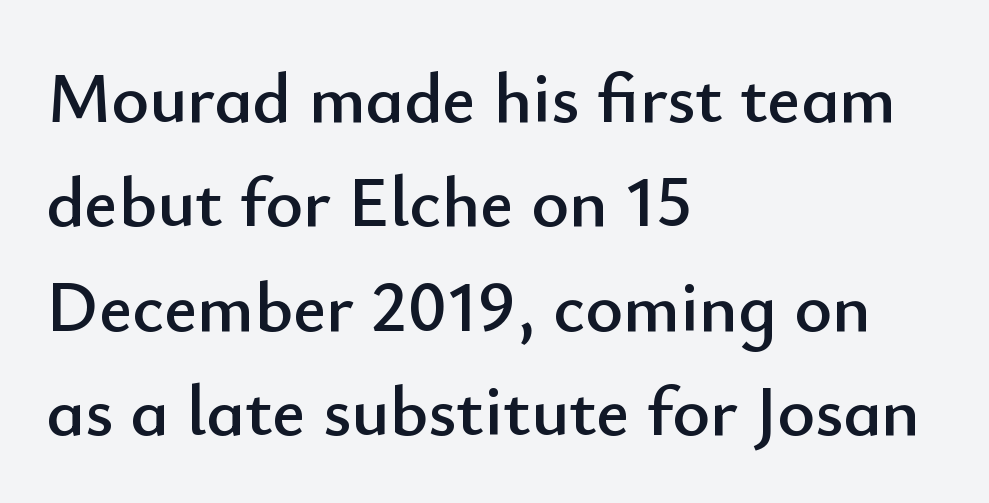
The image shows 72 px sans-serif type, upright; set left-aligned, normal line spacing (1.45x), normal letter spacing, not underlined; low stroke contrast and a small x-height.
